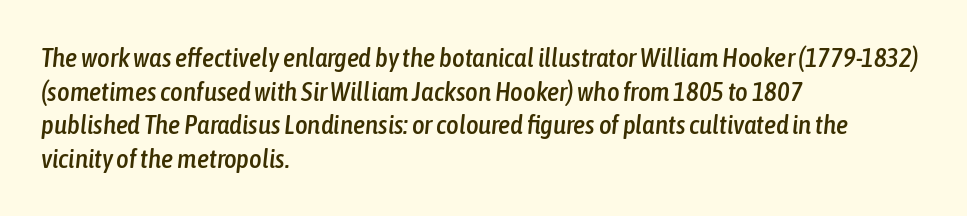
{"italic": "yes", "lean": "right", "slant_degrees": 6, "underline": "no", "align": "left", "line_spacing": "normal", "line_spacing_ratio": 1.25, "letter_spacing": "normal", "letter_spacing_em": 0.0, "glyph_px": 27}
